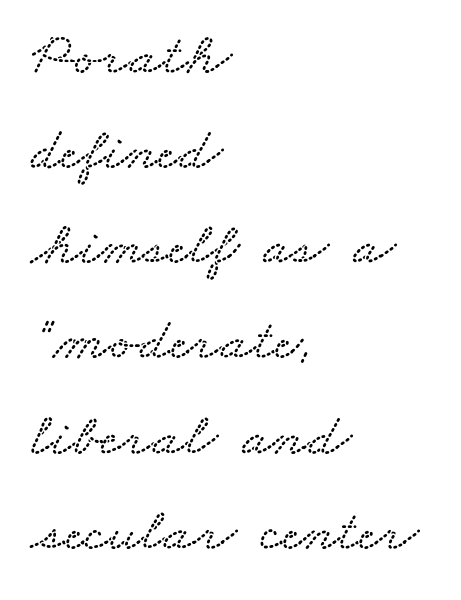
Q: Is the text underlined? A: No.
Q: How is the paragraph aligned? A: Left-aligned.
Q: Is the spacing between letters normal or unusually wide? A: Normal.
Q: Is the spacing between lines tight, normal or loose? A: Normal.
Q: Width (condensed, normal, or wide)? A: Wide.
Q: Stroke contrast? A: Low.
Q: x-height? A: Small.
Q: Monospaced? A: No.
